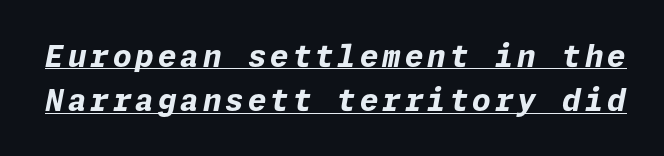
Q: Is the text bold? A: Yes.
Q: Is the text italic (slanted)? A: Yes, it leans right by about 11 degrees.
Q: Is the text underlined? A: Yes.
Q: Is the spacing between lines tight, normal or loose? A: Normal.
Q: Width (condensed, normal, or wide)? A: Normal.
Q: Stroke contrast? A: Low.
Q: x-height? A: Medium.
